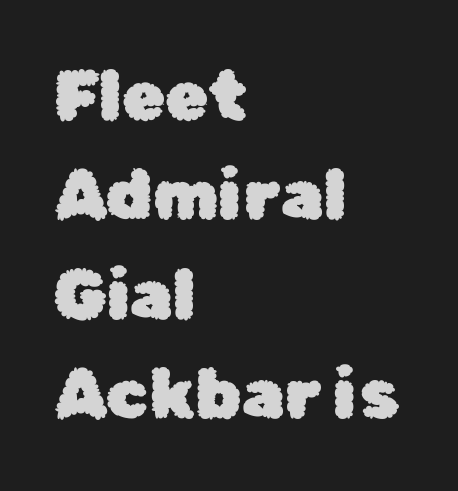
The image shows 70 px sans-serif type, upright; set left-aligned, normal line spacing (1.42x), normal letter spacing, not underlined; low stroke contrast and a medium x-height.
